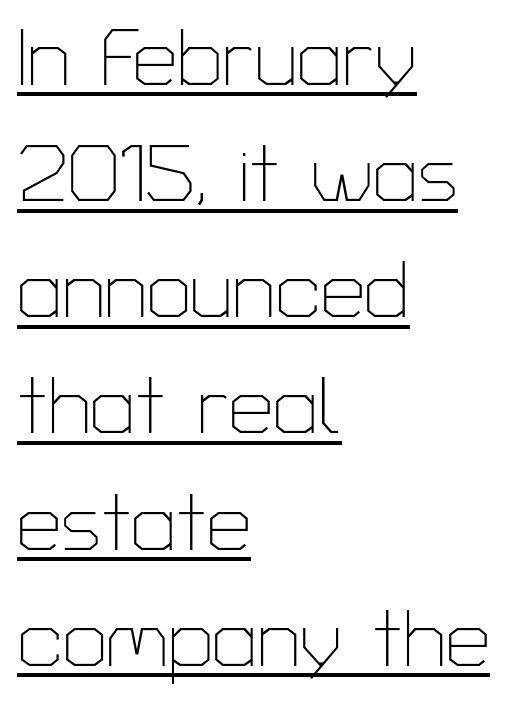
Characters remain perfectly vertical along every line. The letters advance in unequal steps, a hallmark of proportional type. Interline gaps are of average width in this sample. What kind of face is this? One without serifs — a sans.
